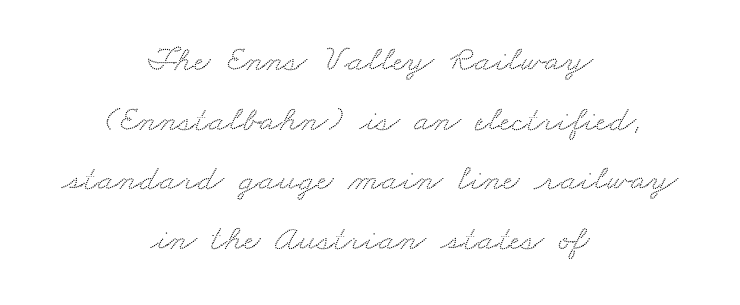
Q: Is the typeface a serif or a sans-serif typeface? A: Serif.
Q: Is the text underlined? A: No.
Q: How is the paragraph aligned? A: Centered.
Q: Is the spacing between letters normal or unusually wide? A: Normal.
Q: Is the spacing between lines tight, normal or loose? A: Normal.
Q: Width (condensed, normal, or wide)? A: Wide.
Q: Stroke contrast? A: Medium.
Q: x-height? A: Small.
Q: Monospaced? A: No.
